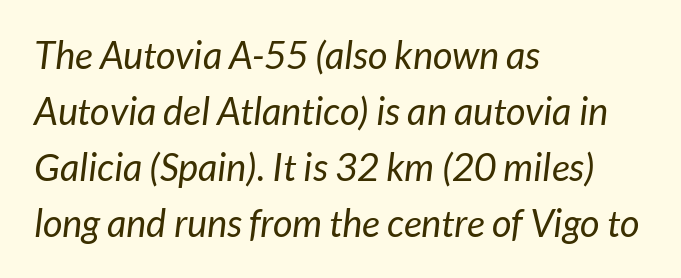
The image shows 38 px regular-weight sans-serif type; set left-aligned, normal line spacing (1.47x), normal letter spacing, not underlined; low stroke contrast and a medium x-height.
